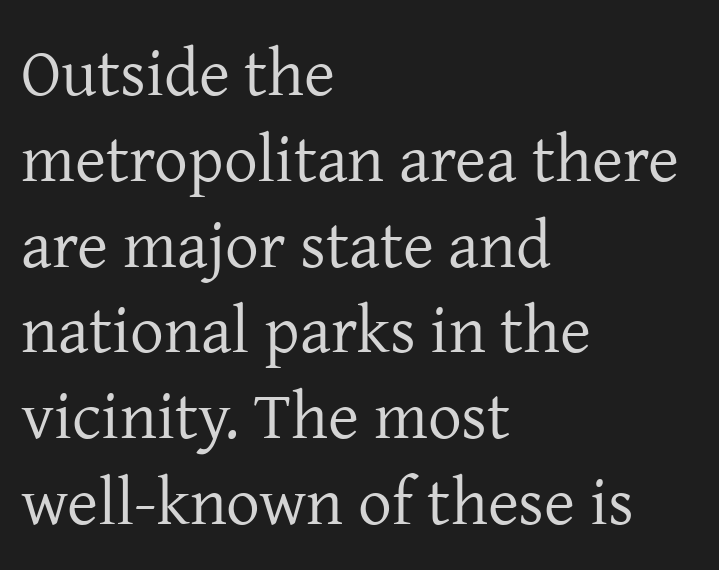
Q: Is the text bold? A: No.
Q: Is the text italic (slanted)? A: No, it is upright.
Q: Is the typeface a serif or a sans-serif typeface? A: Serif.
Q: Is the text underlined? A: No.
Q: How is the paragraph aligned? A: Left-aligned.
Q: Is the spacing between letters normal or unusually wide? A: Normal.
Q: Is the spacing between lines tight, normal or loose? A: Normal.
Q: Width (condensed, normal, or wide)? A: Normal.
Q: Stroke contrast? A: Low.
Q: x-height? A: Medium.
Q: Monospaced? A: No.
